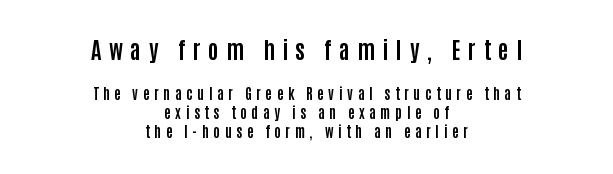
The rendering positions every line midway between the sides. Students, observe: this is what conventionally led text looks like. It's the straight-up-and-down kind of type. Heft: maximum for text — a bold. Only glyphs here, with clear space below each row. The more generous point size was reserved for the upper chunk.
